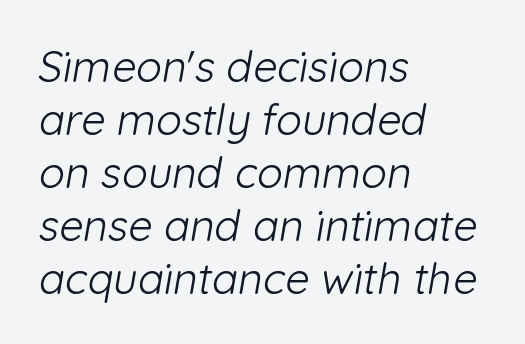
{"serif": "no", "bold": "no", "weight": "light", "width": "normal", "stroke_contrast": "low", "x_height": "medium", "monospaced": "no", "underline": "no", "align": "left", "line_spacing_ratio": 1.23, "letter_spacing": "normal", "letter_spacing_em": 0.0, "glyph_px": 43}
